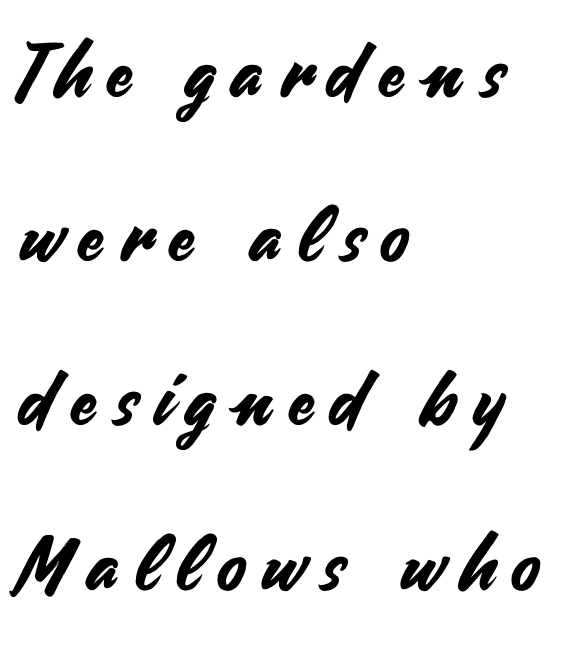
The image shows 75 px sans-serif type; set left-aligned, loose line spacing (2.19x), unusually wide letter spacing (+0.23 em), not underlined; medium stroke contrast and a small x-height.
